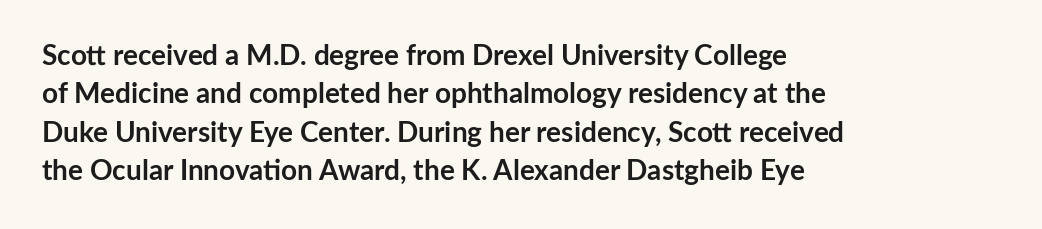
The image shows 28 px semibold sans-serif type, upright; set left-aligned, normal line spacing (1.37x), normal letter spacing, not underlined; low stroke contrast and a medium x-height.
